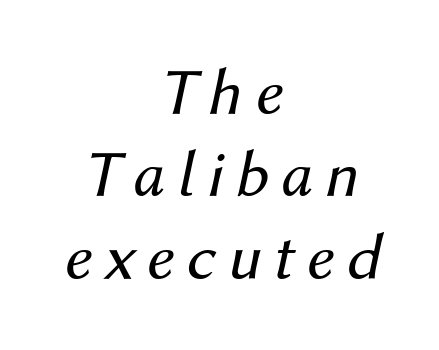
Q: Is the text bold? A: No.
Q: Is the text italic (slanted)? A: Yes, it leans right by about 12 degrees.
Q: Is the text underlined? A: No.
Q: How is the paragraph aligned? A: Centered.
Q: Width (condensed, normal, or wide)? A: Normal.
Q: Stroke contrast? A: Medium.
Q: x-height? A: Medium.
Q: Monospaced? A: No.
